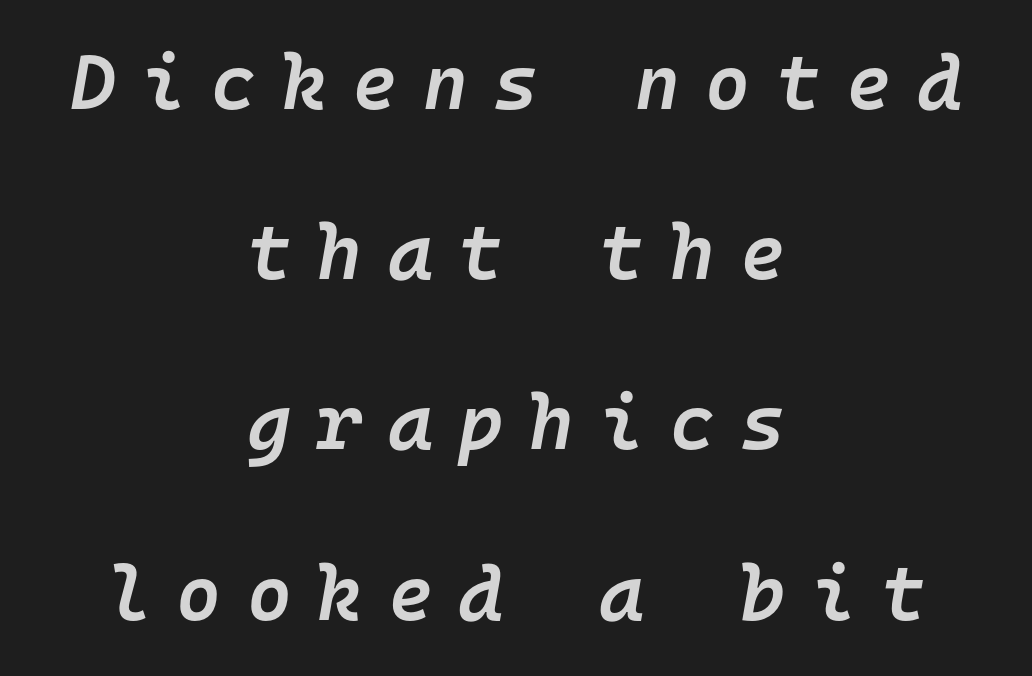
Q: Is the text bold? A: Semi-bold.
Q: Is the text italic (slanted)? A: Yes, it leans right by about 10 degrees.
Q: Is the text underlined? A: No.
Q: How is the paragraph aligned? A: Centered.
Q: Is the spacing between letters normal or unusually wide? A: Unusually wide.
Q: Is the spacing between lines tight, normal or loose? A: Loose.
Q: Width (condensed, normal, or wide)? A: Normal.
Q: Stroke contrast? A: Low.
Q: x-height? A: Medium.
Q: Monospaced? A: Yes.
